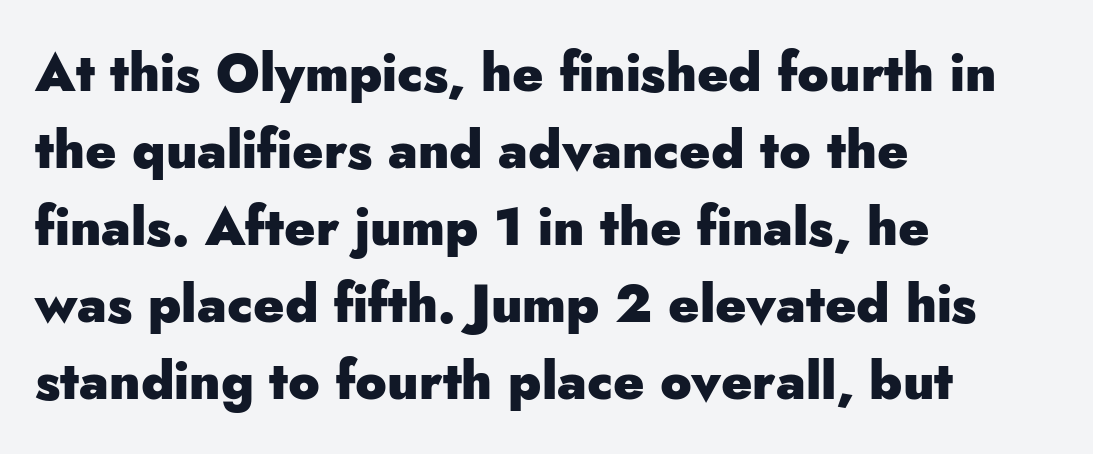
{"serif": "no", "italic": "no", "bold": "yes", "weight": "heavy", "width": "normal", "stroke_contrast": "low", "x_height": "small", "monospaced": "no", "underline": "no", "align": "left", "line_spacing": "normal", "line_spacing_ratio": 1.48, "letter_spacing": "normal", "letter_spacing_em": 0.0, "glyph_px": 52}
